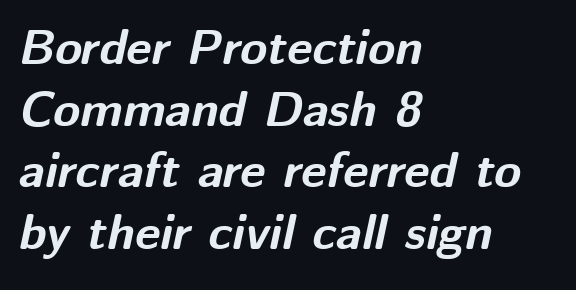
Q: Is the text bold? A: Yes.
Q: Is the text italic (slanted)? A: Yes, it leans right by about 12 degrees.
Q: Is the text underlined? A: No.
Q: How is the paragraph aligned? A: Left-aligned.
Q: Is the spacing between letters normal or unusually wide? A: Normal.
Q: Is the spacing between lines tight, normal or loose? A: Normal.
Q: Width (condensed, normal, or wide)? A: Normal.
Q: Stroke contrast? A: Medium.
Q: x-height? A: Medium.
Q: Monospaced? A: No.
